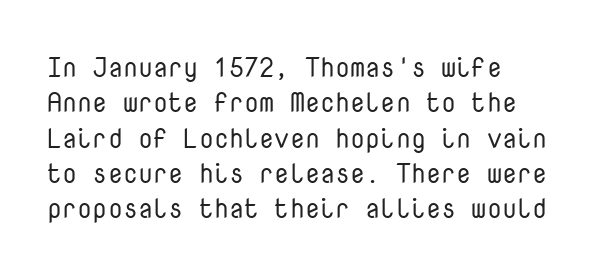
Q: Is the text bold? A: No.
Q: Is the text italic (slanted)? A: No, it is upright.
Q: Is the text underlined? A: No.
Q: How is the paragraph aligned? A: Left-aligned.
Q: Is the spacing between letters normal or unusually wide? A: Normal.
Q: Is the spacing between lines tight, normal or loose? A: Normal.
